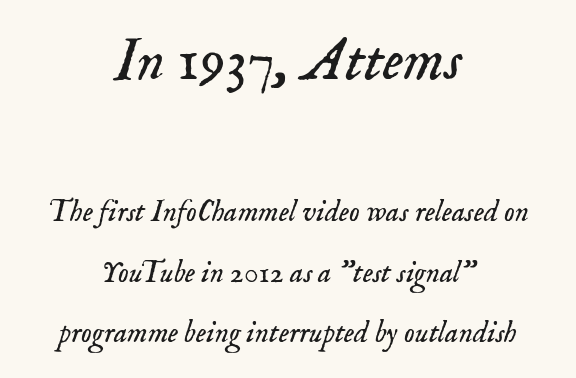
Baseline-to-baseline distance is far greater than the letter height. The strip under each line holds only bare page. Two sizes are in play, and the larger belongs to the first block. Look at the tracking — it's just the regular setting, nothing added.
